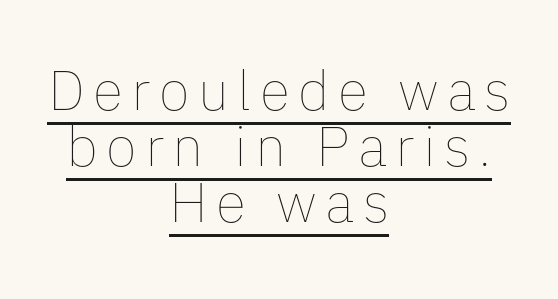
Q: Is the text bold? A: No.
Q: Is the text italic (slanted)? A: No, it is upright.
Q: Is the text underlined? A: Yes.
Q: How is the paragraph aligned? A: Centered.
Q: Is the spacing between lines tight, normal or loose? A: Tight.
Q: Width (condensed, normal, or wide)? A: Normal.
Q: Stroke contrast? A: Low.
Q: x-height? A: Medium.
Q: Monospaced? A: No.
